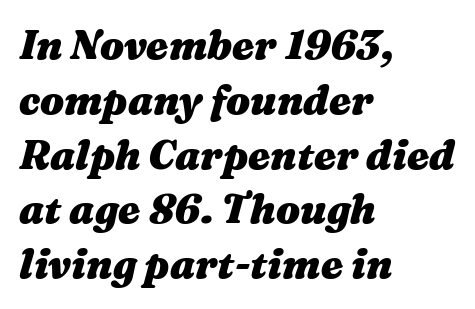
Q: Is the text bold? A: Yes.
Q: Is the text italic (slanted)? A: Yes, it leans right by about 16 degrees.
Q: Is the text underlined? A: No.
Q: How is the paragraph aligned? A: Left-aligned.
Q: Is the spacing between letters normal or unusually wide? A: Normal.
Q: Is the spacing between lines tight, normal or loose? A: Normal.
Q: Width (condensed, normal, or wide)? A: Wide.
Q: Stroke contrast? A: Medium.
Q: x-height? A: Medium.
Q: Monospaced? A: No.
